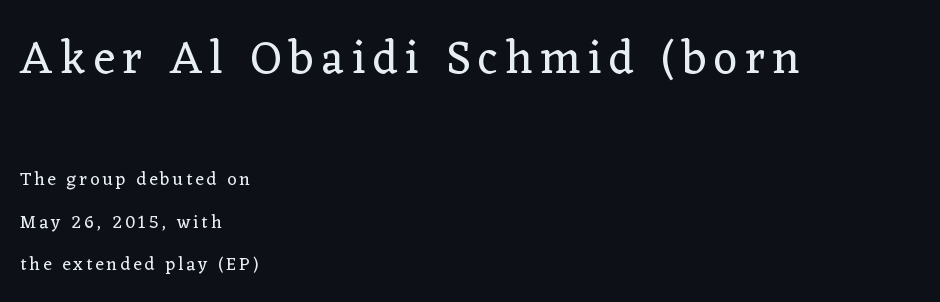
The image shows 46 px regular-weight serif type, upright; set left-aligned, loose line spacing (2.34x), not underlined; the first (top) block is 2.56x larger; low stroke contrast and a medium x-height.
